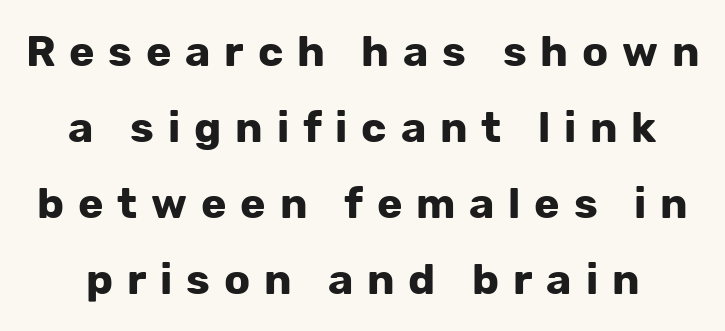
{"serif": "no", "italic": "no", "bold": "yes", "weight": "bold", "width": "normal", "stroke_contrast": "low", "x_height": "medium", "monospaced": "no", "underline": "no", "line_spacing_ratio": 1.77, "letter_spacing": "wide", "letter_spacing_em": 0.32, "glyph_px": 43}
